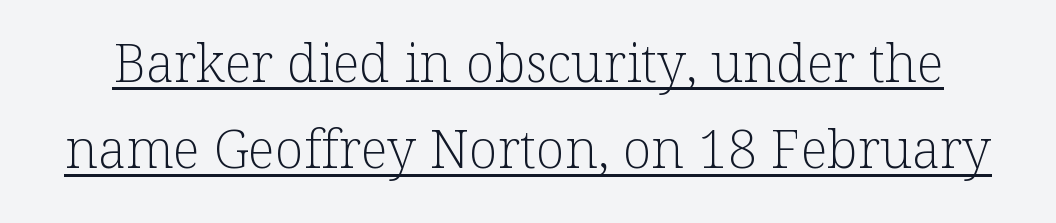
Q: Is the text bold? A: No.
Q: Is the text italic (slanted)? A: No, it is upright.
Q: Is the typeface a serif or a sans-serif typeface? A: Serif.
Q: Is the text underlined? A: Yes.
Q: Is the spacing between letters normal or unusually wide? A: Normal.
Q: Is the spacing between lines tight, normal or loose? A: Normal.
Q: Width (condensed, normal, or wide)? A: Normal.
Q: Stroke contrast? A: Low.
Q: x-height? A: Medium.
Q: Monospaced? A: No.
